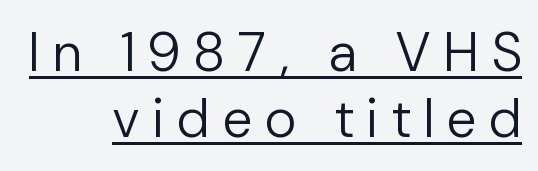
Q: Is the text bold? A: No.
Q: Is the text italic (slanted)? A: No, it is upright.
Q: Is the typeface a serif or a sans-serif typeface? A: Sans-serif.
Q: Is the text underlined? A: Yes.
Q: How is the paragraph aligned? A: Right-aligned.
Q: Is the spacing between letters normal or unusually wide? A: Unusually wide.
Q: Width (condensed, normal, or wide)? A: Normal.
Q: Stroke contrast? A: Low.
Q: x-height? A: Medium.
Q: Monospaced? A: No.
